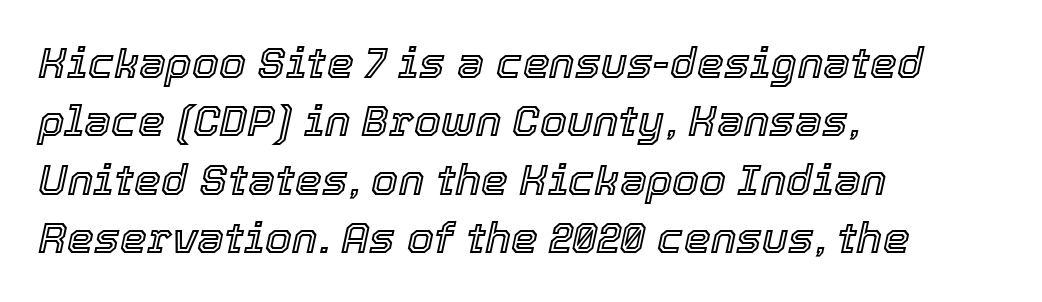
Caption: standard tracking, unaltered. Each letter keeps its own natural width here, so spacing adapts to shape. Only glyphs here, with clear space below each row. Normally led — the rows are evenly, conventionally spaced. Italic? Definitely — the glyphs are oblique. Notice how the passage keeps a crisp vertical edge on the left only.
